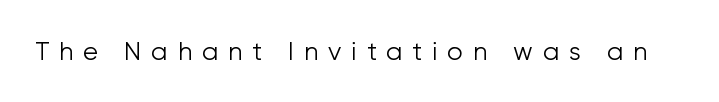
Words appear elongated and porous because spacing is wide. Has an underline been added? It has not. Every character sits straight up, as roman type does. The passage shown is not bold in any degree.
